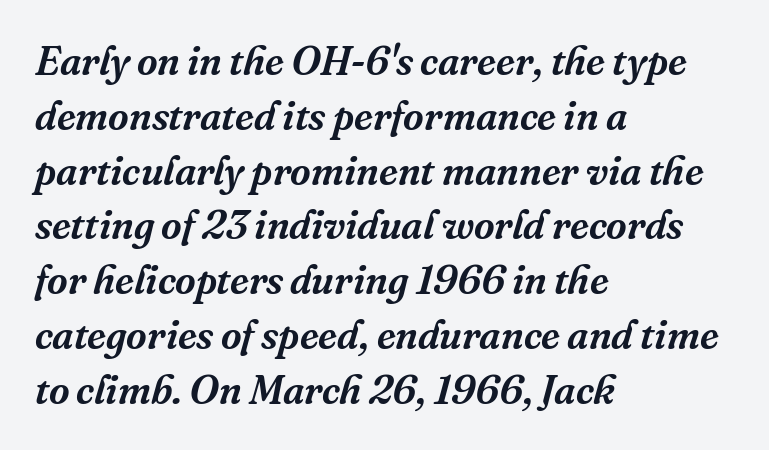
The image shows 40 px serif type, italic (leaning right); set left-aligned, normal line spacing (1.37x), normal letter spacing, not underlined; medium stroke contrast and a medium x-height.
